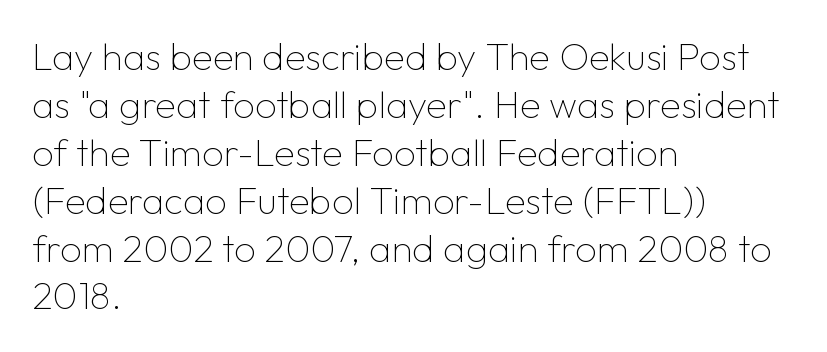
The face looks like a standard text weight, possibly lighter. What stands out about the letter spacing? Nothing — it is the standard amount. Is there any slant? The stems are plumb. Character widths vary here, with narrow letters taking less room than wide ones. Serifs: no, the terminals of the letterforms are clean.
